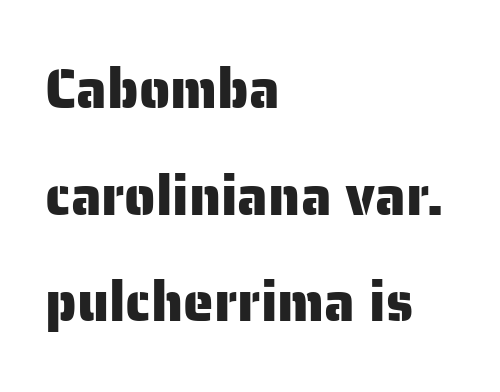
{"serif": "no", "italic": "no", "width": "normal", "stroke_contrast": "low", "x_height": "medium", "monospaced": "no", "underline": "no", "align": "left", "line_spacing": "loose", "line_spacing_ratio": 1.94, "letter_spacing": "normal", "letter_spacing_em": 0.0, "glyph_px": 55}
